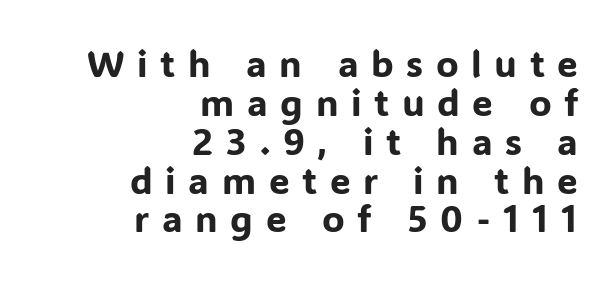
Q: Is the text italic (slanted)? A: No, it is upright.
Q: Is the typeface a serif or a sans-serif typeface? A: Sans-serif.
Q: Is the text underlined? A: No.
Q: How is the paragraph aligned? A: Right-aligned.
Q: Is the spacing between letters normal or unusually wide? A: Unusually wide.
Q: Is the spacing between lines tight, normal or loose? A: Tight.
Q: Width (condensed, normal, or wide)? A: Normal.
Q: Stroke contrast? A: Low.
Q: x-height? A: Medium.
Q: Monospaced? A: No.
